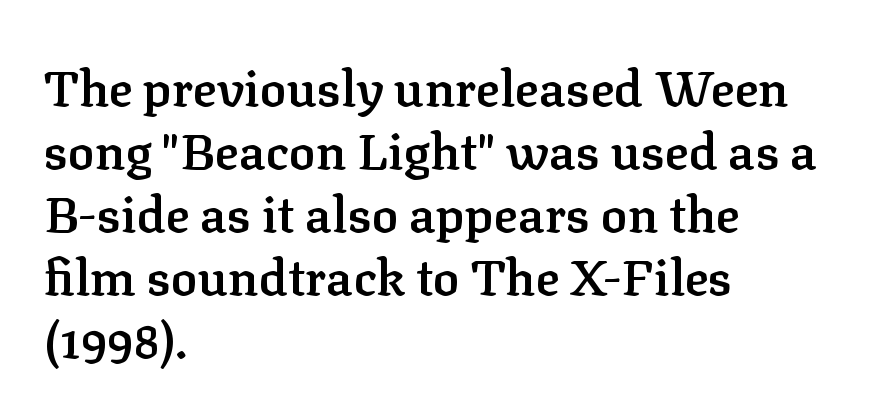
{"serif": "yes", "italic": "no", "bold": "semi", "weight": "semibold", "width": "normal", "stroke_contrast": "low", "x_height": "medium", "monospaced": "no", "underline": "no", "align": "left", "line_spacing": "normal", "line_spacing_ratio": 1.26, "letter_spacing": "normal", "letter_spacing_em": 0.0, "glyph_px": 50}
